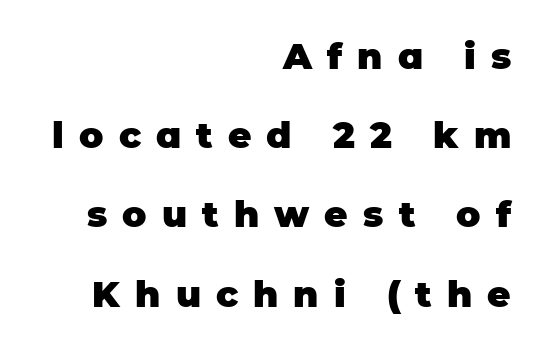
Q: Is the text bold? A: Yes.
Q: Is the text italic (slanted)? A: No, it is upright.
Q: Is the typeface a serif or a sans-serif typeface? A: Sans-serif.
Q: Is the text underlined? A: No.
Q: How is the paragraph aligned? A: Right-aligned.
Q: Is the spacing between letters normal or unusually wide? A: Unusually wide.
Q: Is the spacing between lines tight, normal or loose? A: Loose.
Q: Width (condensed, normal, or wide)? A: Normal.
Q: Stroke contrast? A: Low.
Q: x-height? A: Large.
Q: Monospaced? A: No.
